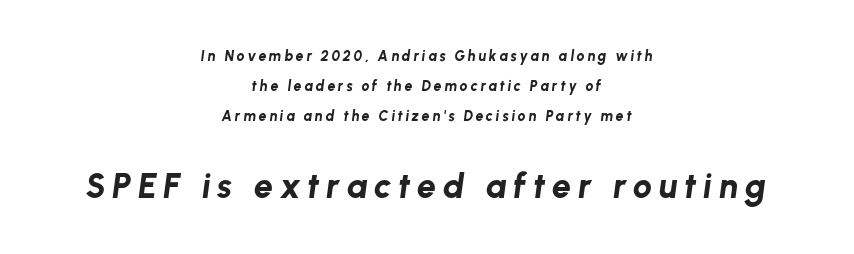
When letters slant like this, we call the style italic. Each letter keeps its own natural width here, so spacing adapts to shape. Does the bottom block carry the larger type? Yes, it does. Regarding leading, the lines here are spaced well apart. The area under the type is left untouched.
